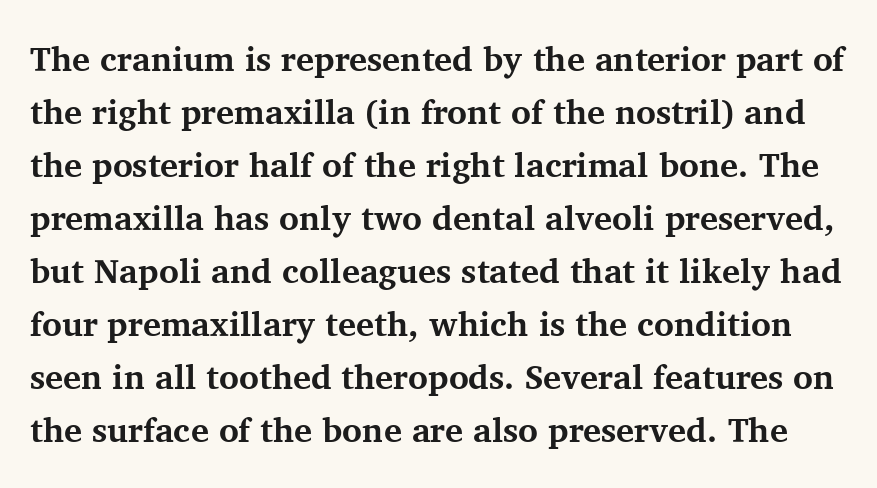
Q: Is the text bold? A: Yes.
Q: Is the text italic (slanted)? A: No, it is upright.
Q: Is the typeface a serif or a sans-serif typeface? A: Serif.
Q: Is the text underlined? A: No.
Q: Is the spacing between letters normal or unusually wide? A: Normal.
Q: Is the spacing between lines tight, normal or loose? A: Normal.
Q: Width (condensed, normal, or wide)? A: Normal.
Q: Stroke contrast? A: Medium.
Q: x-height? A: Medium.
Q: Monospaced? A: No.
